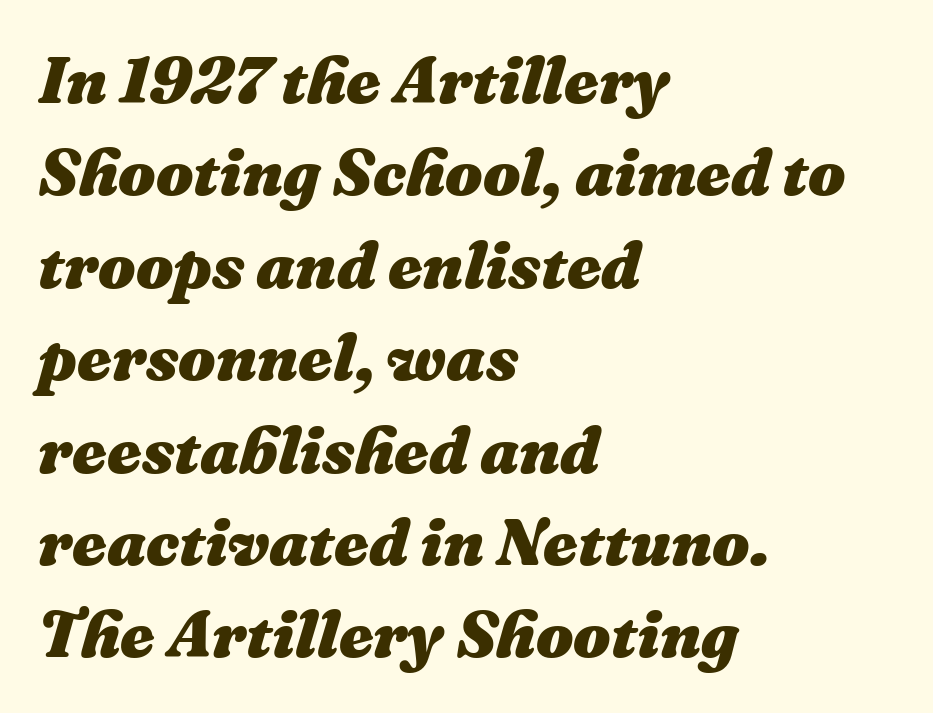
The image shows 66 px heavy type, italic (leaning right); set left-aligned, normal line spacing (1.4x), normal letter spacing, not underlined; medium stroke contrast and a medium x-height.
